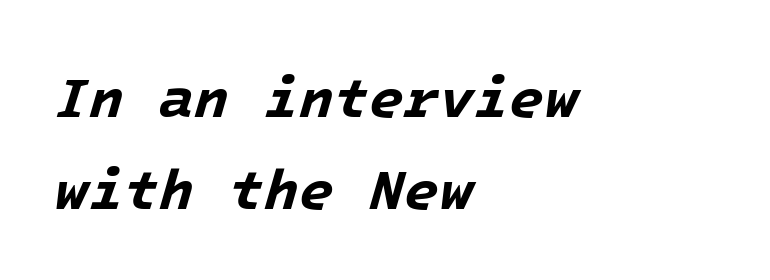
The image shows 57 px bold type, italic (leaning right); set left-aligned, normal line spacing (1.61x), normal letter spacing, not underlined; low stroke contrast and a medium x-height.
